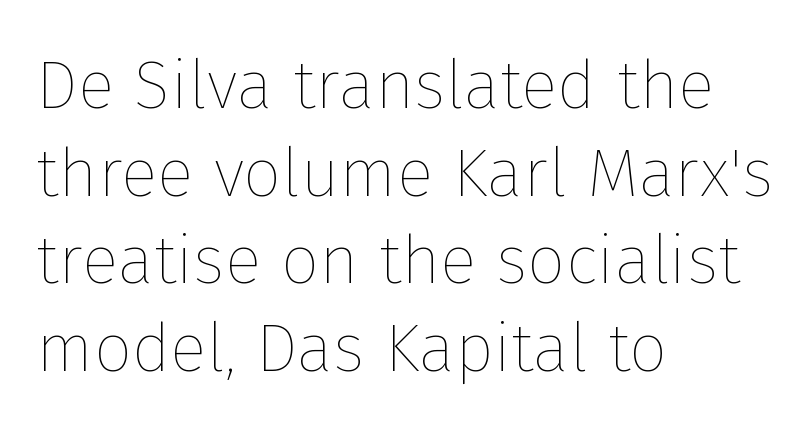
All the whitespace from short lines collects on the right. Short note: letters normally spaced. Stroke thickness stays within the range of a standard reading face or lighter. Line spacing here is normal.
